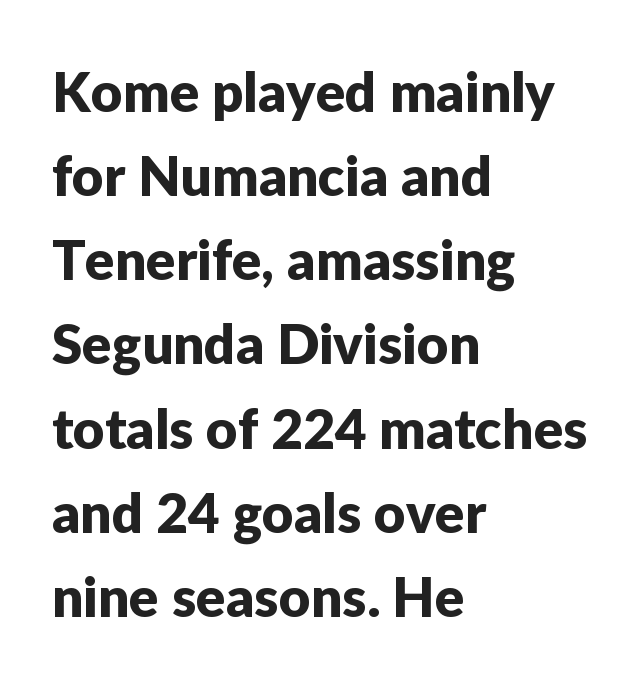
This rendering leaves character spacing at its baseline value. The area under the type is left untouched. The rendering anchors every line to the left-hand side. Spacing verdict: proportional, widths tailored to each character.
